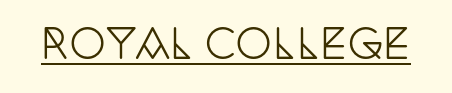
The image shows 40 px condensed serif type, upright; set normal letter spacing, underlined; low stroke contrast and a large x-height.
